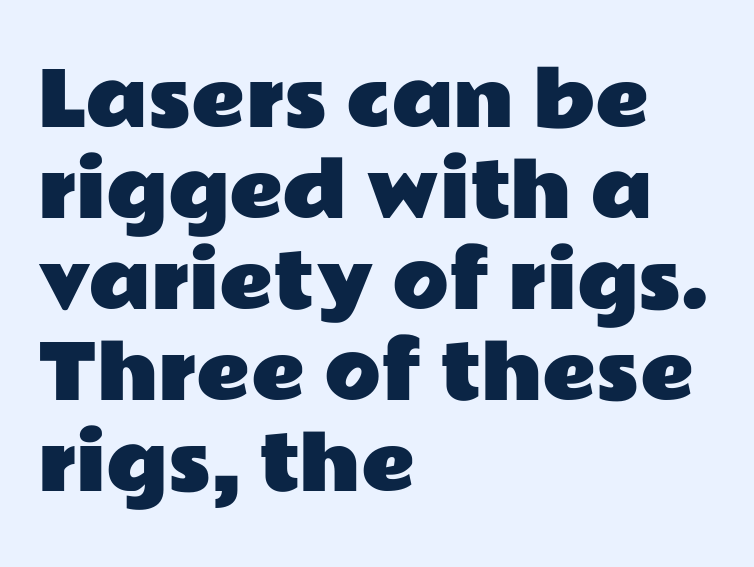
{"serif": "no", "italic": "no", "width": "wide", "stroke_contrast": "low", "x_height": "medium", "monospaced": "no", "underline": "no", "align": "left", "line_spacing_ratio": 1.23, "letter_spacing": "normal", "letter_spacing_em": 0.0, "glyph_px": 74}
